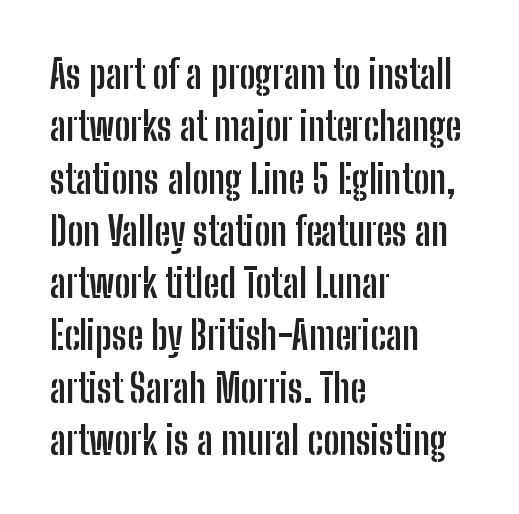
Looks like regular typesetting: each glyph gets only the width it needs. Serifs: no, the terminals of the letterforms are clean. Clear beneath every line of the passage. In terms of letterspacing, this is plain default setting. No italicization has been applied; the sample stays upright.
